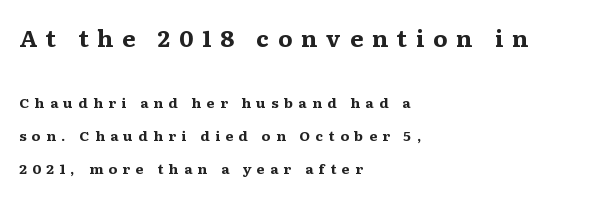
What weight is shown? A full bold with thick strokes. Spacing between characters has been opened up far beyond the box default. These lines are set flush left with a ragged right edge. The block sitting higher on the canvas is the one with enlarged characters. When letters stand straight like this, we call the style roman or upright. Loosely led — the rows are spread out.
